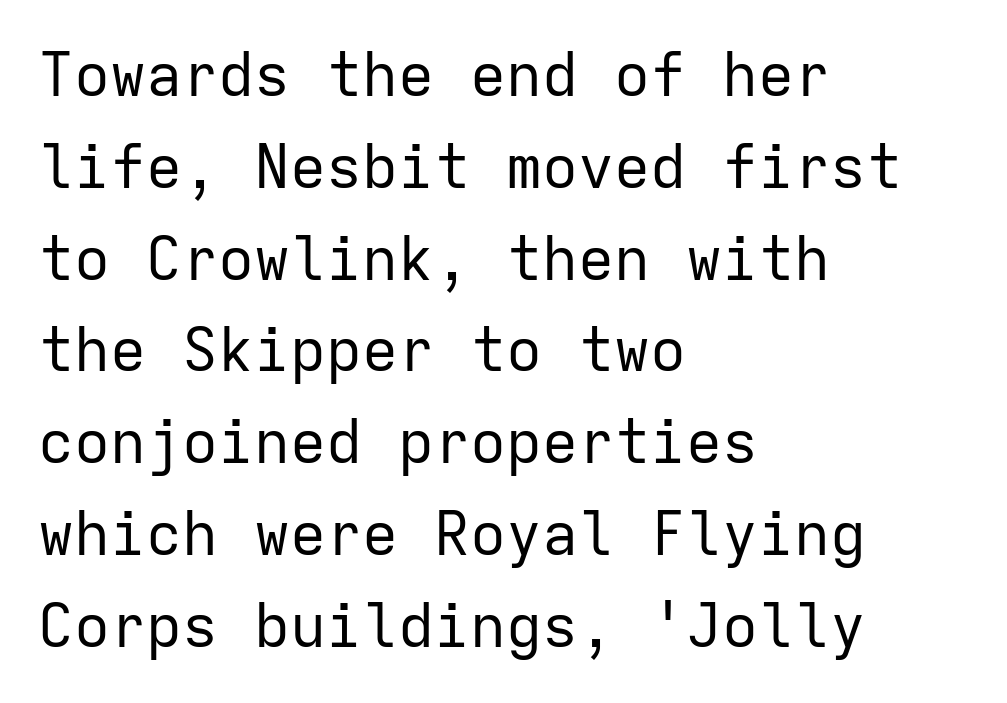
{"serif": "no", "italic": "no", "bold": "no", "weight": "regular", "width": "normal", "stroke_contrast": "low", "x_height": "medium", "monospaced": "yes", "underline": "no", "align": "left", "line_spacing": "normal", "line_spacing_ratio": 1.53, "letter_spacing": "normal", "letter_spacing_em": 0.0, "glyph_px": 60}
